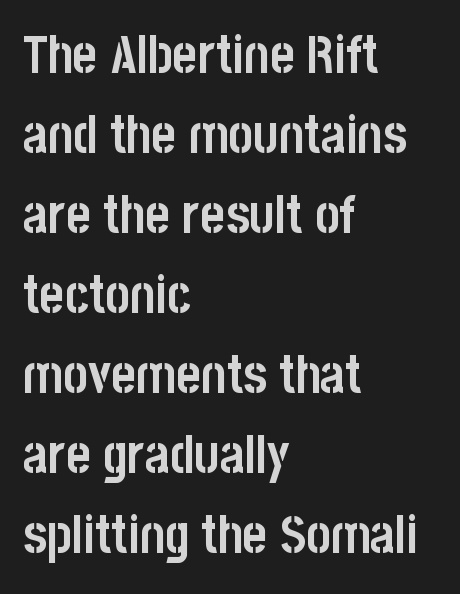
Here the designer chose a conventional face with non-uniform glyph widths. On the weight axis this lands at bold, roughly 700. Check under the words: just untouched page. If you measured baseline to baseline, you'd find a middling distance. Spacing between characters is what you'd get straight out of the box.
